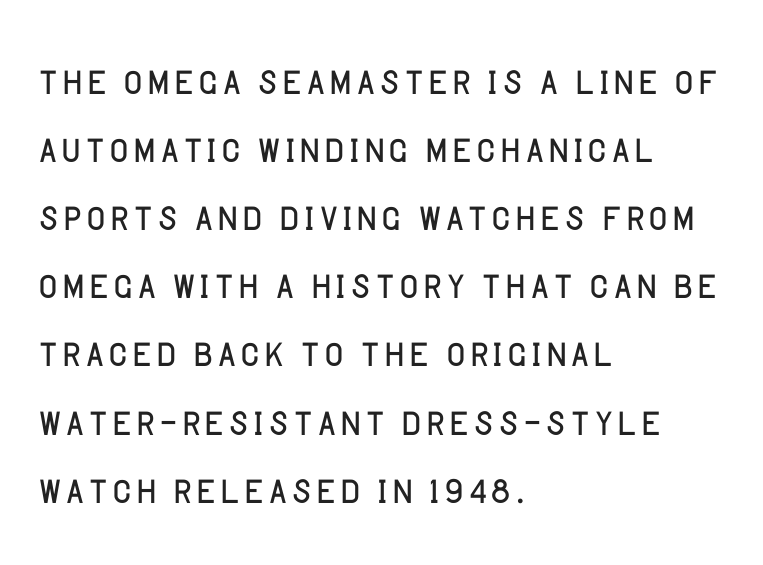
Heft: none added — not bold. Bare-footed words on every line. These lines are set flush left with a ragged right edge. Is there much room between lines? A standard amount, neither cramped nor airy. Tracking here is standard; glyphs follow each other at the usual distance.
